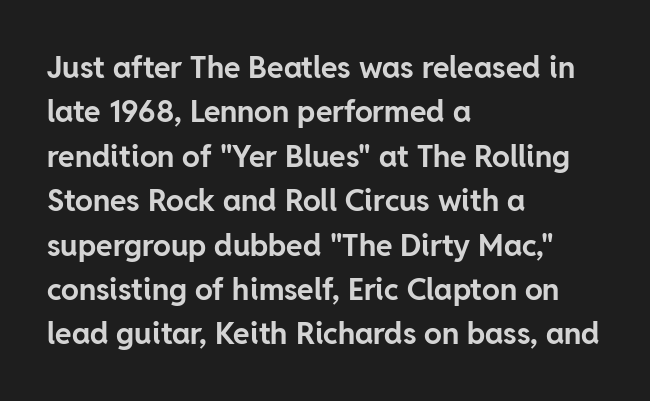
Q: Is the text bold? A: Yes.
Q: Is the text italic (slanted)? A: No, it is upright.
Q: Is the typeface a serif or a sans-serif typeface? A: Sans-serif.
Q: Is the text underlined? A: No.
Q: How is the paragraph aligned? A: Left-aligned.
Q: Is the spacing between letters normal or unusually wide? A: Normal.
Q: Is the spacing between lines tight, normal or loose? A: Normal.
Q: Width (condensed, normal, or wide)? A: Normal.
Q: Stroke contrast? A: Low.
Q: x-height? A: Medium.
Q: Monospaced? A: No.
